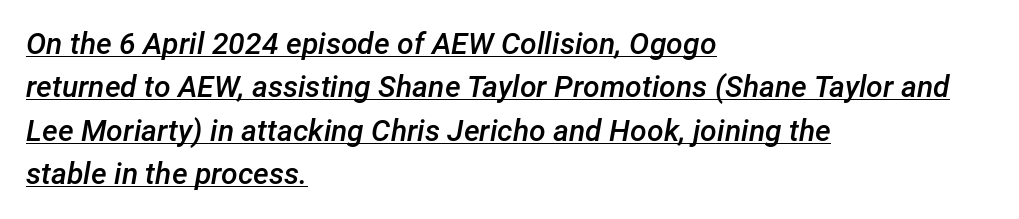
Q: Is the text bold? A: Semi-bold.
Q: Is the text italic (slanted)? A: Yes, it leans right by about 12 degrees.
Q: Is the text underlined? A: Yes.
Q: How is the paragraph aligned? A: Left-aligned.
Q: Is the spacing between letters normal or unusually wide? A: Normal.
Q: Is the spacing between lines tight, normal or loose? A: Normal.
Q: Width (condensed, normal, or wide)? A: Normal.
Q: Stroke contrast? A: Low.
Q: x-height? A: Medium.
Q: Monospaced? A: No.
